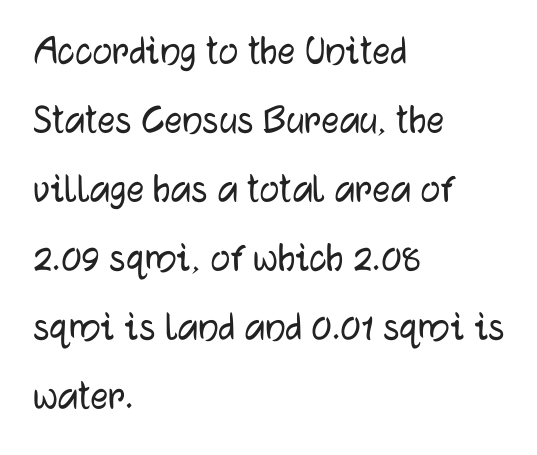
Q: Is the text italic (slanted)? A: No, it is upright.
Q: Is the typeface a serif or a sans-serif typeface? A: Sans-serif.
Q: Is the text underlined? A: No.
Q: How is the paragraph aligned? A: Left-aligned.
Q: Is the spacing between letters normal or unusually wide? A: Normal.
Q: Is the spacing between lines tight, normal or loose? A: Normal.
Q: Width (condensed, normal, or wide)? A: Normal.
Q: Stroke contrast? A: Low.
Q: x-height? A: Medium.
Q: Monospaced? A: No.
